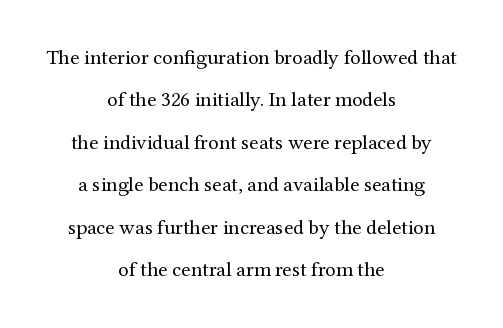
The image shows 21 px text type, upright; set centered, loose line spacing (2.02x), normal letter spacing, not underlined.
